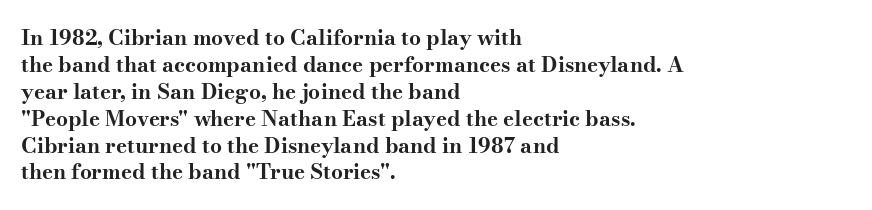
Which margin do the lines hug? The left one — the right edge is uneven. The foot of each line stays bare and open. Strokes here are thick enough to call this a true bold. Does the lettering tilt? It doesn't — this is upright. You could call the tracking neutral — neither tight nor loose. Interline gaps are of average width in this sample.
